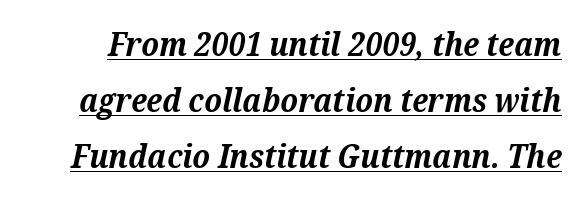
Q: Is the text bold? A: Yes.
Q: Is the text italic (slanted)? A: Yes, it leans right by about 12 degrees.
Q: Is the typeface a serif or a sans-serif typeface? A: Serif.
Q: Is the text underlined? A: Yes.
Q: Is the spacing between letters normal or unusually wide? A: Normal.
Q: Is the spacing between lines tight, normal or loose? A: Normal.
Q: Width (condensed, normal, or wide)? A: Normal.
Q: Stroke contrast? A: Medium.
Q: x-height? A: Medium.
Q: Monospaced? A: No.
